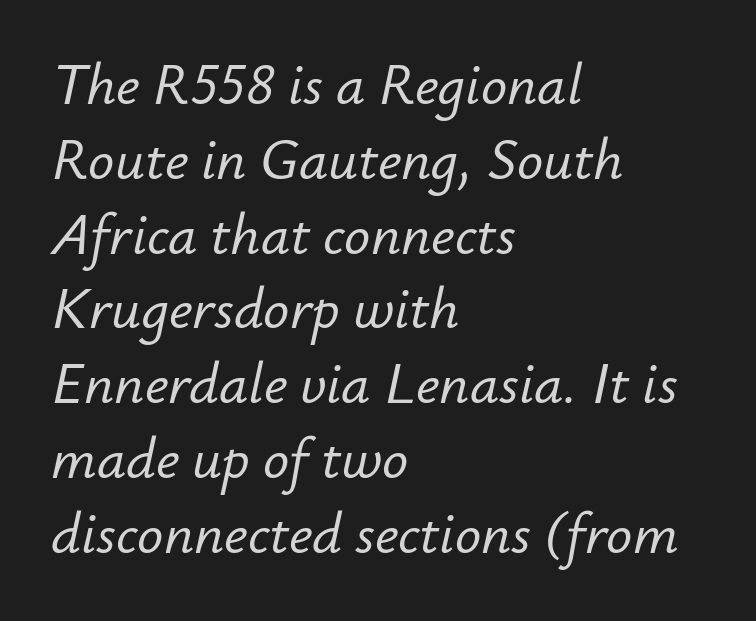
Q: Is the text italic (slanted)? A: Yes, it leans right by about 12 degrees.
Q: Is the text underlined? A: No.
Q: How is the paragraph aligned? A: Left-aligned.
Q: Is the spacing between letters normal or unusually wide? A: Normal.
Q: Is the spacing between lines tight, normal or loose? A: Normal.
Q: Width (condensed, normal, or wide)? A: Normal.
Q: Stroke contrast? A: Low.
Q: x-height? A: Small.
Q: Monospaced? A: No.
